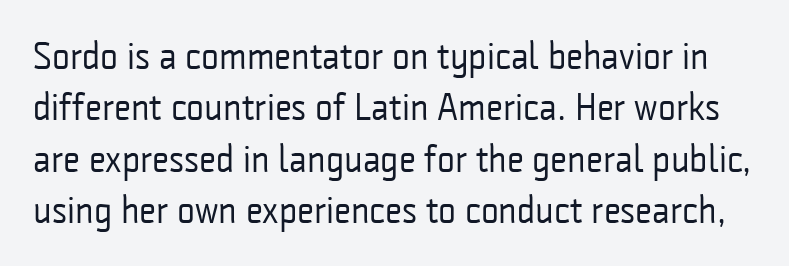
Check the space under the baseline: it is left empty. The passage shown stacks its lines at a standard gap. Is this a fixed-width face? No — the glyphs have proportional, varying widths. No italicization has been applied; the sample stays upright.
